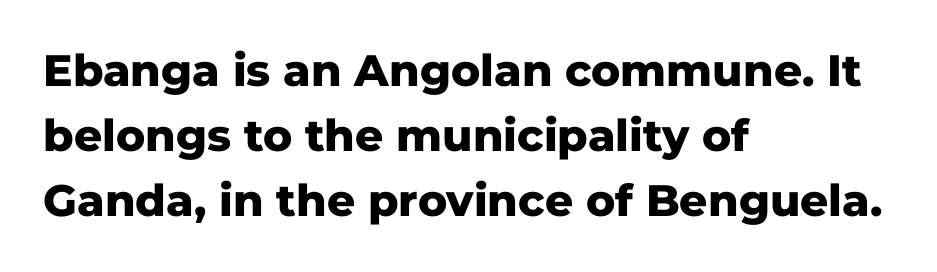
The image shows 44 px heavy sans-serif type, upright; set left-aligned, normal line spacing (1.48x), normal letter spacing, not underlined; low stroke contrast and a medium x-height.
